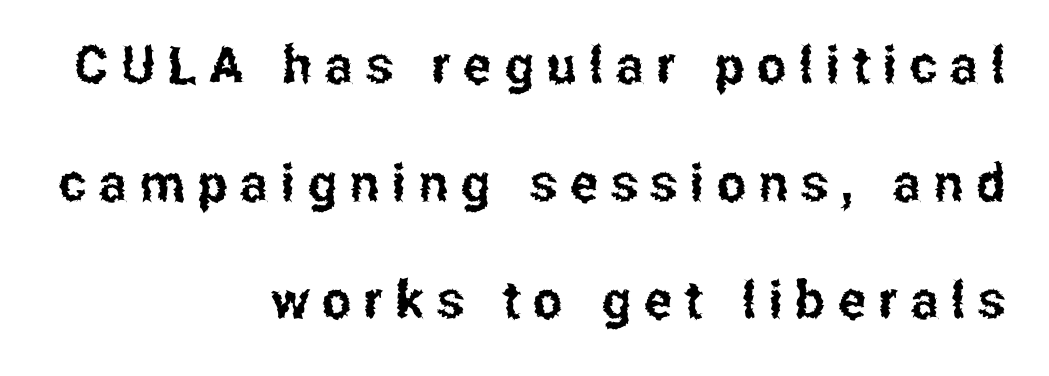
{"serif": "no", "italic": "no", "width": "condensed", "stroke_contrast": "low", "x_height": "medium", "monospaced": "no", "underline": "no", "align": "right", "line_spacing": "loose", "line_spacing_ratio": 2.26, "letter_spacing": "wide", "letter_spacing_em": 0.25, "glyph_px": 52}
